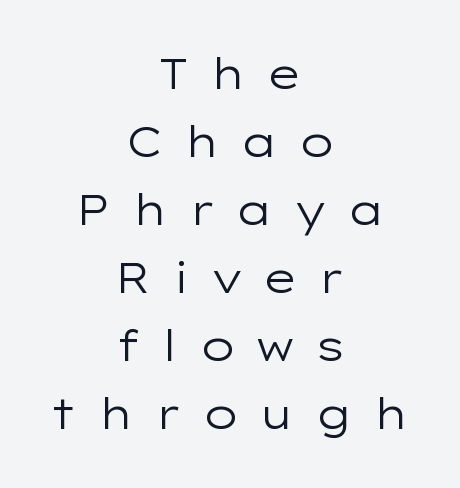
{"serif": "no", "italic": "no", "bold": "no", "weight": "regular", "width": "wide", "stroke_contrast": "low", "x_height": "medium", "monospaced": "no", "underline": "no", "align": "center", "line_spacing": "normal", "line_spacing_ratio": 1.62, "letter_spacing": "wide", "letter_spacing_em": 0.46, "glyph_px": 42}
